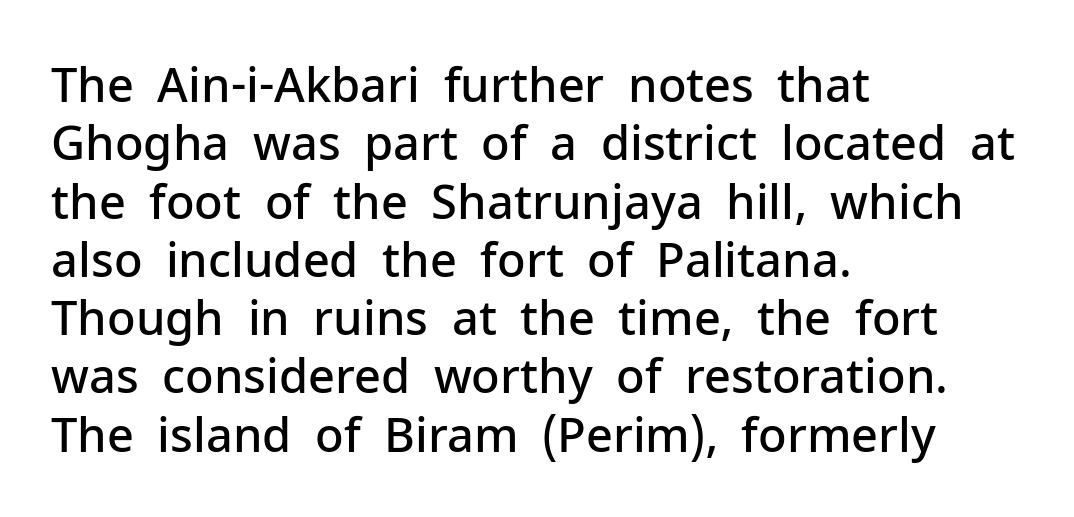
A typesetter would call this zero additional tracking. Typeset ragged right — the left edge is the straight one. Set as a demibold, roughly 600 on the weight scale. Only glyphs here, with clear space below each row. These lines are composed in type without serifs.
